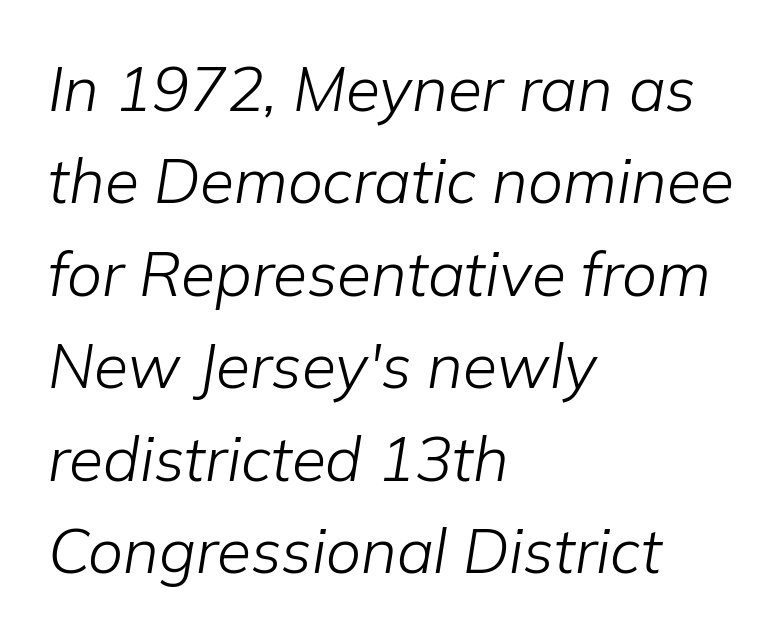
{"italic": "yes", "lean": "right", "slant_degrees": 9, "bold": "no", "weight": "light", "width": "normal", "stroke_contrast": "low", "x_height": "medium", "monospaced": "no", "underline": "no", "align": "left", "line_spacing": "normal", "line_spacing_ratio": 1.49, "letter_spacing": "normal", "letter_spacing_em": 0.0, "glyph_px": 62}
